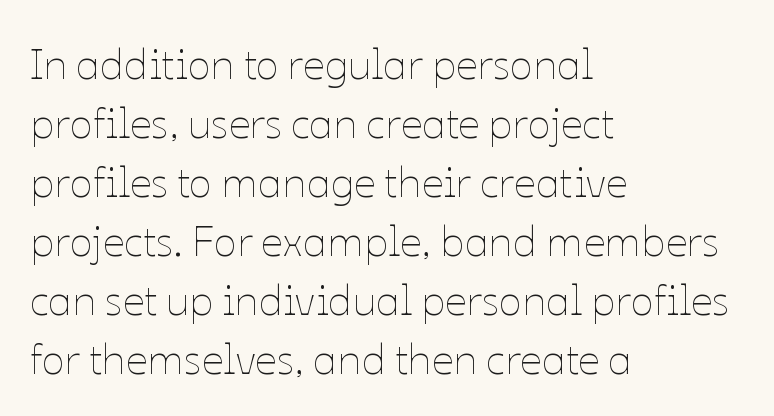
Q: Is the text bold? A: No.
Q: Is the text italic (slanted)? A: No, it is upright.
Q: Is the text underlined? A: No.
Q: How is the paragraph aligned? A: Left-aligned.
Q: Is the spacing between letters normal or unusually wide? A: Normal.
Q: Is the spacing between lines tight, normal or loose? A: Normal.
Q: Width (condensed, normal, or wide)? A: Normal.
Q: Stroke contrast? A: Low.
Q: x-height? A: Medium.
Q: Monospaced? A: No.
